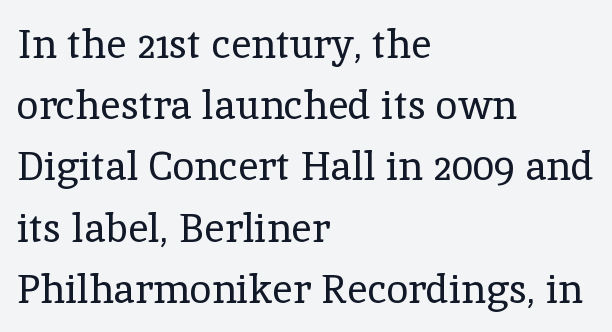
A classic flush-left, rag-right setting is used for this passage. Looks like regular typesetting: each glyph gets only the width it needs. Each word holds together tightly as a unit, with standard inter-letter gaps. The glyphs in this specimen are seriffed. Line spacing here is normal.
